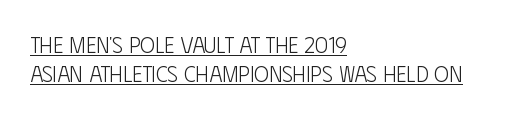
Q: Is the text bold? A: No.
Q: Is the text italic (slanted)? A: No, it is upright.
Q: Is the text underlined? A: Yes.
Q: How is the paragraph aligned? A: Left-aligned.
Q: Is the spacing between letters normal or unusually wide? A: Normal.
Q: Is the spacing between lines tight, normal or loose? A: Normal.
